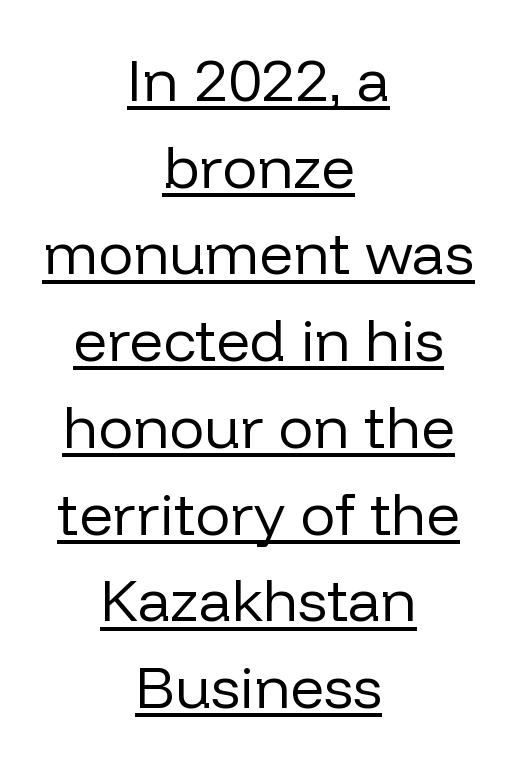
Q: Is the text bold? A: No.
Q: Is the text italic (slanted)? A: No, it is upright.
Q: Is the typeface a serif or a sans-serif typeface? A: Sans-serif.
Q: Is the text underlined? A: Yes.
Q: How is the paragraph aligned? A: Centered.
Q: Is the spacing between letters normal or unusually wide? A: Normal.
Q: Is the spacing between lines tight, normal or loose? A: Normal.
Q: Width (condensed, normal, or wide)? A: Normal.
Q: Stroke contrast? A: Low.
Q: x-height? A: Medium.
Q: Monospaced? A: No.
